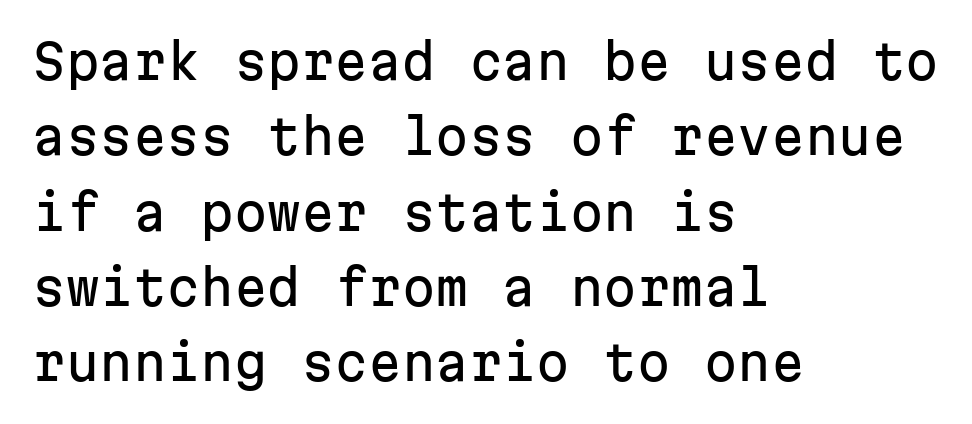
The image shows 48 px sans-serif type, upright, monospaced; set left-aligned, normal line spacing (1.57x), normal letter spacing, not underlined; low stroke contrast and a medium x-height.
